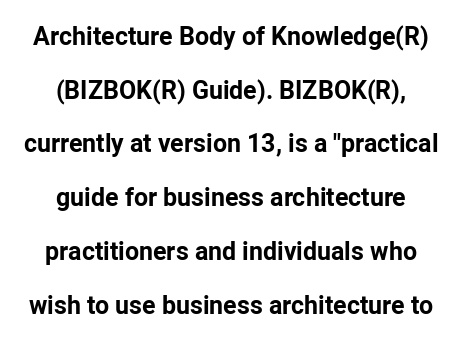
Q: Is the text bold? A: Yes.
Q: Is the text italic (slanted)? A: No, it is upright.
Q: Is the text underlined? A: No.
Q: How is the paragraph aligned? A: Centered.
Q: Is the spacing between letters normal or unusually wide? A: Normal.
Q: Is the spacing between lines tight, normal or loose? A: Loose.
